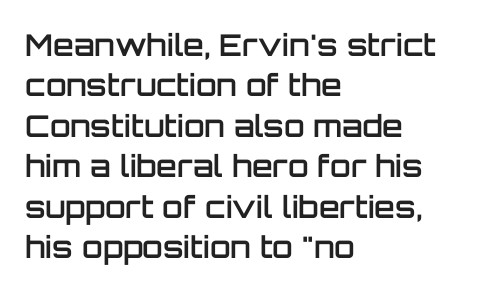
Notice how descenders clear the ascenders below comfortably — that's standard leading. The glyphs are unaccompanied by any horizontal stroke below them. On the weight axis this lands at semibold, roughly 600. No extra tracking has been applied to these lines.
